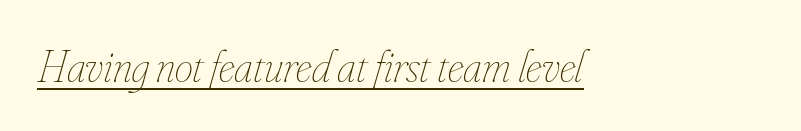
Underline: present. Is this a fixed-width face? No — the glyphs have proportional, varying widths. There is no visible air inserted between adjacent glyphs. Bold? No — there's no thickening of the strokes. Every character sits at an angle, as italics do.
